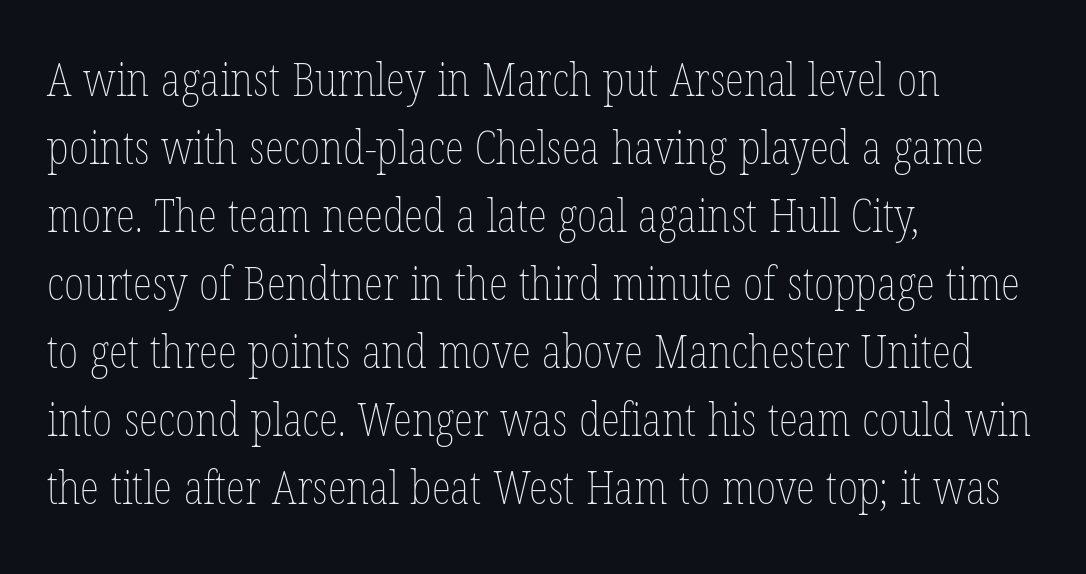
Letter spacing: default. Whoever set this chose a conventional vertical rhythm. The passage shown is typed in a proportional face where columns would drift. The strokes carry an ordinary text weight at most.
